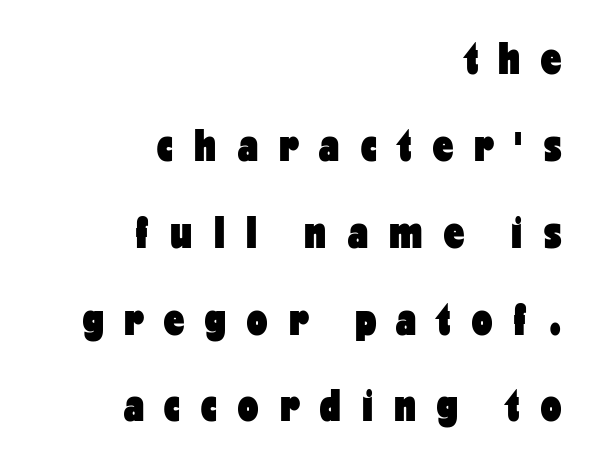
Q: Is the text bold? A: Yes.
Q: Is the text italic (slanted)? A: No, it is upright.
Q: Is the typeface a serif or a sans-serif typeface? A: Sans-serif.
Q: Is the text underlined? A: No.
Q: How is the paragraph aligned? A: Right-aligned.
Q: Is the spacing between letters normal or unusually wide? A: Unusually wide.
Q: Is the spacing between lines tight, normal or loose? A: Loose.
Q: Width (condensed, normal, or wide)? A: Condensed.
Q: Stroke contrast? A: Low.
Q: x-height? A: Medium.
Q: Monospaced? A: No.
